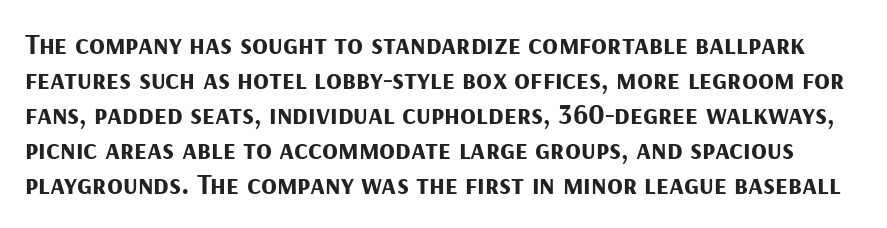
{"serif": "no", "italic": "no", "bold": "yes", "weight": "bold", "width": "normal", "stroke_contrast": "medium", "x_height": "medium", "monospaced": "no", "underline": "no", "line_spacing_ratio": 1.21, "letter_spacing": "normal", "letter_spacing_em": 0.0, "glyph_px": 29}
